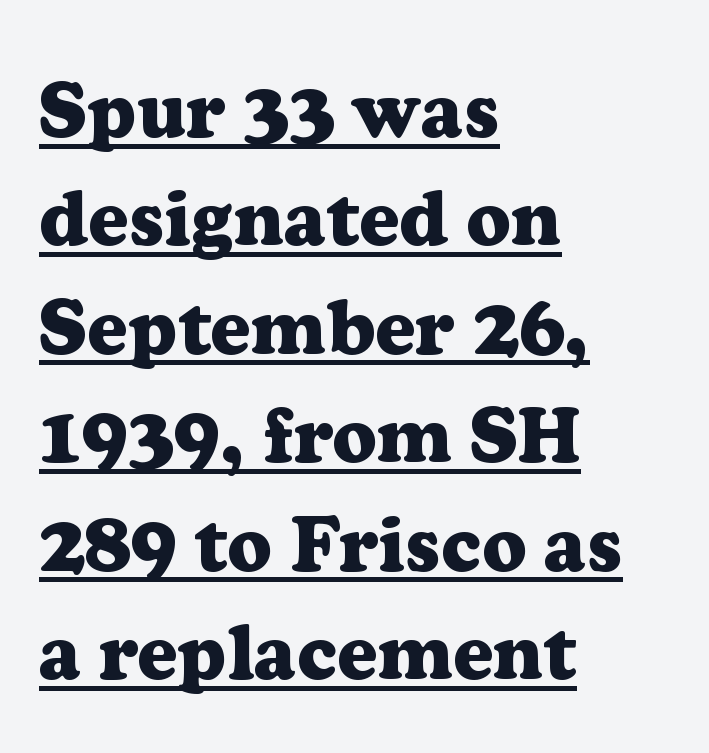
{"serif": "yes", "italic": "no", "bold": "yes", "weight": "heavy", "width": "normal", "stroke_contrast": "low", "x_height": "medium", "monospaced": "no", "underline": "yes", "align": "left", "line_spacing": "normal", "line_spacing_ratio": 1.39, "letter_spacing": "normal", "letter_spacing_em": 0.0, "glyph_px": 78}
